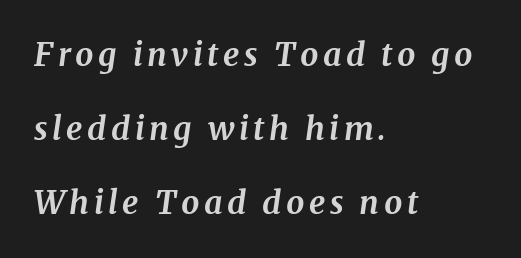
Q: Is the text bold? A: Yes.
Q: Is the text italic (slanted)? A: Yes, it leans right by about 8 degrees.
Q: Is the typeface a serif or a sans-serif typeface? A: Serif.
Q: Is the text underlined? A: No.
Q: How is the paragraph aligned? A: Left-aligned.
Q: Is the spacing between lines tight, normal or loose? A: Loose.
Q: Width (condensed, normal, or wide)? A: Normal.
Q: Stroke contrast? A: Medium.
Q: x-height? A: Medium.
Q: Monospaced? A: No.
